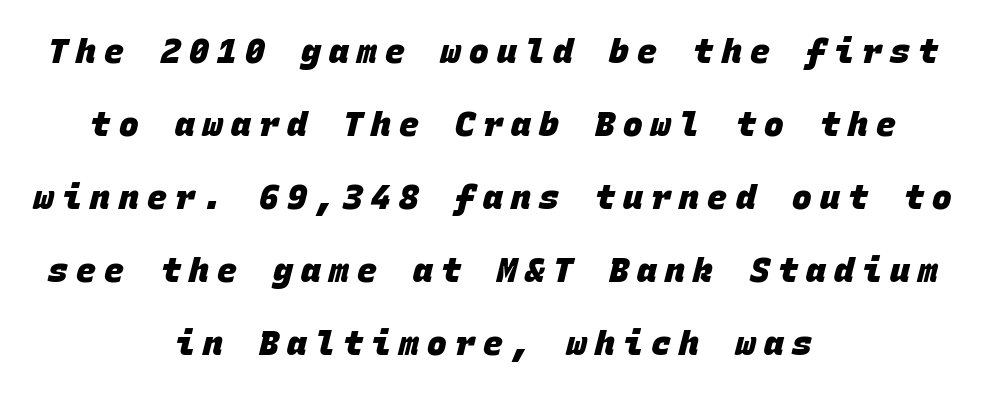
The image shows 33 px heavy sans-serif type, monospaced; set centered, loose line spacing (2.21x), unusually wide letter spacing (+0.25 em), not underlined; low stroke contrast and a large x-height.
